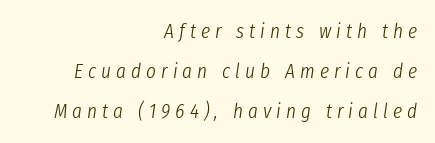
The image shows 21 px text type, italic (leaning right); set right-aligned, loose line spacing (1.91x), unusually wide letter spacing (+0.24 em), not underlined.
